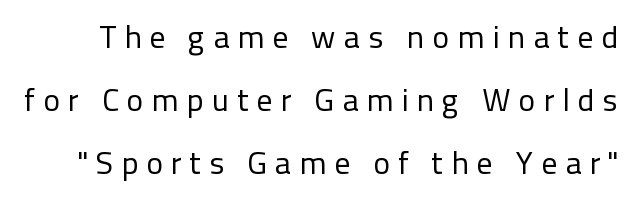
The block of text is sparse from top to bottom, with ample space between rows. The tracking jumps out immediately: characters are airy and widely separated. The face used here is a sans, in the tradition of grotesques and geometrics. Underlining? Definitely not there.
